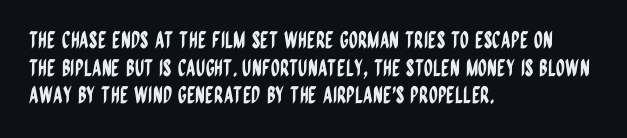
The image shows 23 px text type, upright; set left-aligned, line spacing 1.2x, normal letter spacing, not underlined.
